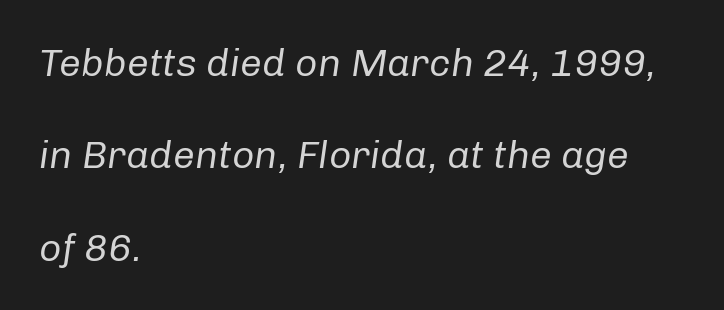
The rendering uses a large line-height, opening up the rows. Is the type slanted? Yes — the strokes lean at a clear angle. This is not heavy type; no bold has been used. Type without underlining. These lines are set flush left with a ragged right edge.
